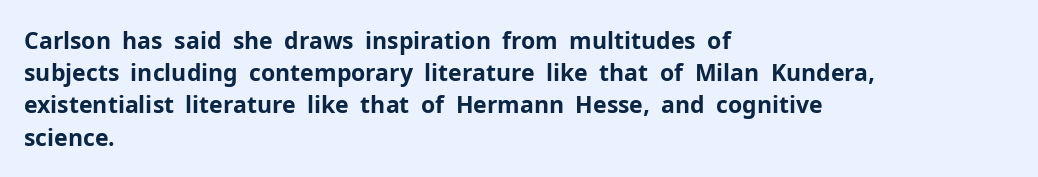
Q: Is the text bold? A: Yes.
Q: Is the text italic (slanted)? A: No, it is upright.
Q: Is the text underlined? A: No.
Q: How is the paragraph aligned? A: Left-aligned.
Q: Is the spacing between letters normal or unusually wide? A: Normal.
Q: Is the spacing between lines tight, normal or loose? A: Normal.
